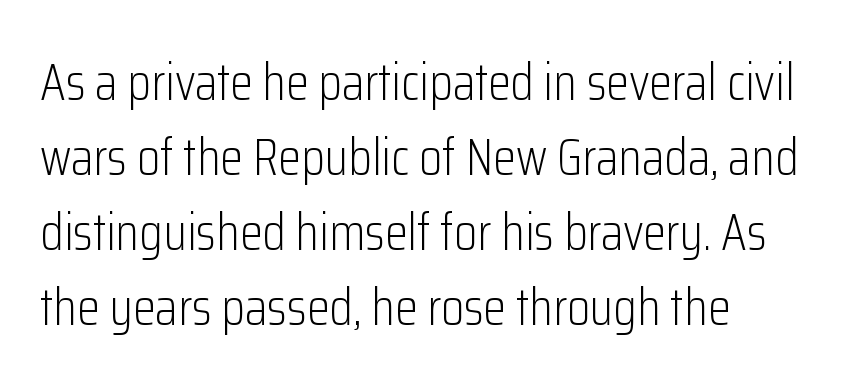
A typesetter would label this face a sans. Stroke thickness stays within the range of a standard reading face or lighter. This rendering features lettering with no underline. Where is the straight margin? On the left. Italic? Not at all — the glyphs are vertical. Each new line begins a customary step beneath the previous one.
